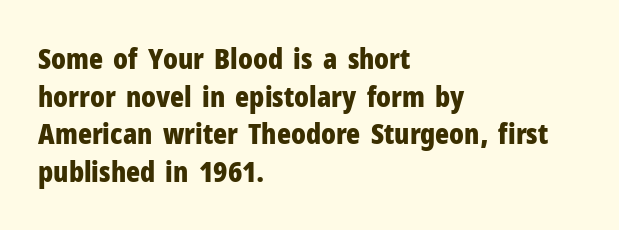
Unlike a traditional serif, this face leaves its strokes unadorned. Each letter keeps its own natural width here, so spacing adapts to shape. Nothing unusual about the tracking: characters are spaced as the font intends. The gap between lines stays unmarked. Every character sits straight up, as roman type does. Visually the block forms a straight wall on the left and a jagged coastline on the right.
